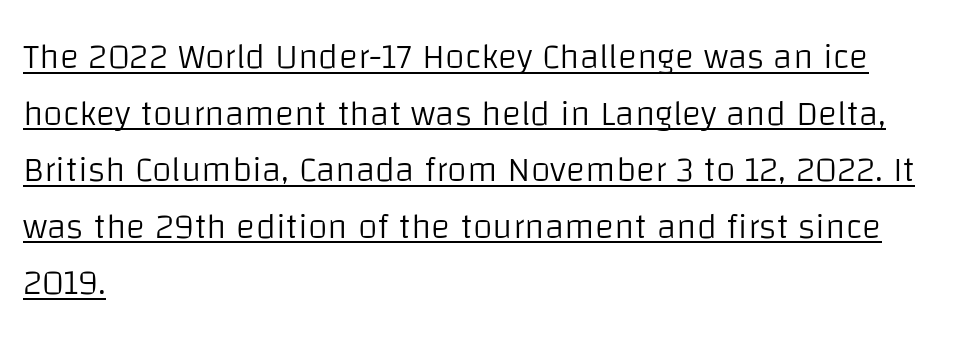
Quick note: interline space is typical. Teacher's note: observe the even left margin — that is flush-left alignment. Glyph-to-glyph distance matches everyday printed text. The rendered words wear a rule along their underside. Counters stay open thanks to moderate or lighter strokes.
